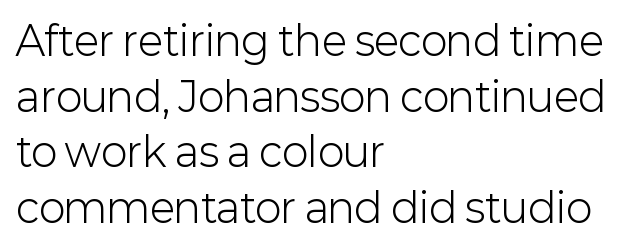
{"serif": "no", "italic": "no", "bold": "no", "weight": "light", "width": "normal", "stroke_contrast": "low", "x_height": "medium", "monospaced": "no", "underline": "no", "align": "left", "line_spacing": "normal", "line_spacing_ratio": 1.39, "letter_spacing": "normal", "letter_spacing_em": 0.0, "glyph_px": 40}
